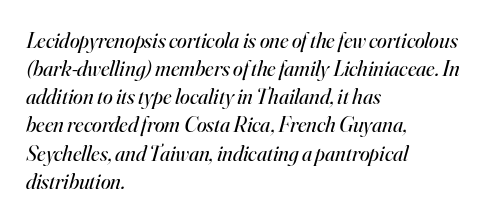
The image shows 22 px text type, italic (leaning right); set left-aligned, normal line spacing (1.28x), normal letter spacing, not underlined.
